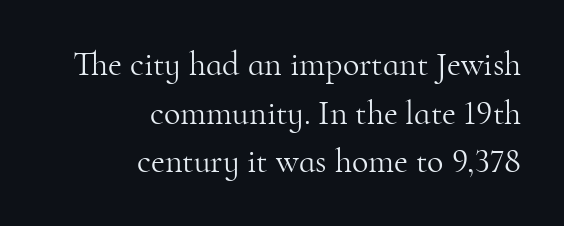
Letters have the restrained weight of plain body copy at most. Unlike italic type, these characters show no tilt at all. Spacing verdict: proportional, widths tailored to each character. Horizontally, the lines are justified to the trailing edge only. The designer went with a serif here, giving each stem small feet.
